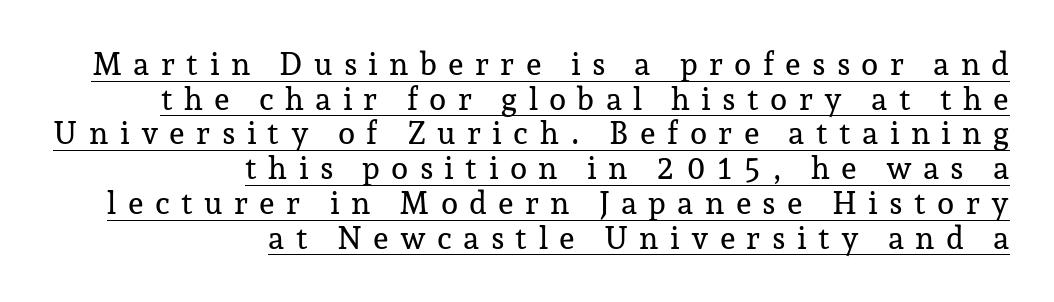
Notice how the passage keeps a crisp vertical edge on the right only. Style check: upright. Has an underline been added? It has. These lines are composed in type with serifs.
